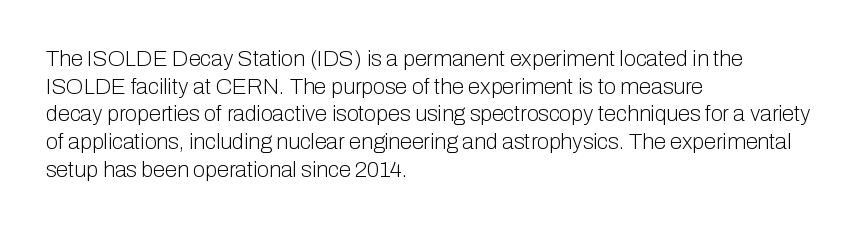
{"italic": "no", "bold": "no", "underline": "no", "align": "left", "line_spacing": "normal", "line_spacing_ratio": 1.26, "letter_spacing": "normal", "letter_spacing_em": 0.0, "glyph_px": 22}
